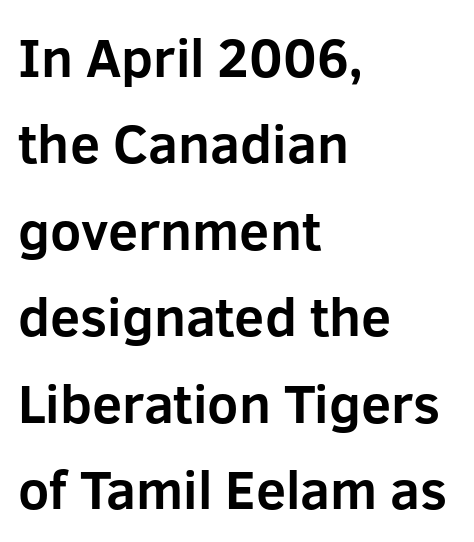
The image shows 54 px bold sans-serif type, upright; set left-aligned, normal line spacing (1.6x), normal letter spacing, not underlined; low stroke contrast and a medium x-height.
